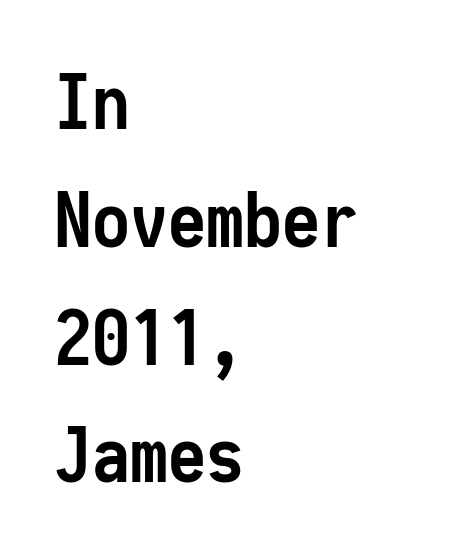
The image shows 76 px semibold, condensed sans-serif type, upright, monospaced; set left-aligned, normal line spacing (1.55x), normal letter spacing, not underlined; low stroke contrast and a medium x-height.
